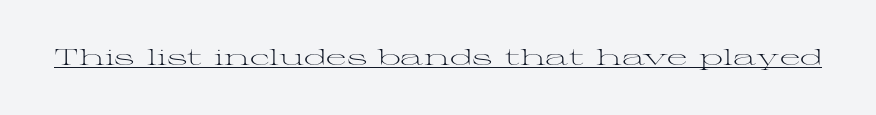
{"italic": "no", "bold": "no", "underline": "yes", "letter_spacing": "normal", "letter_spacing_em": 0.0, "glyph_px": 22}
